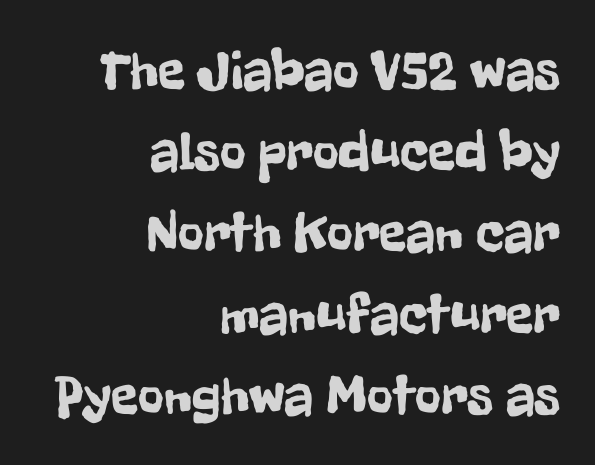
The image shows 56 px condensed sans-serif type, upright; set right-aligned, normal line spacing (1.45x), normal letter spacing, not underlined; low stroke contrast and a medium x-height.
